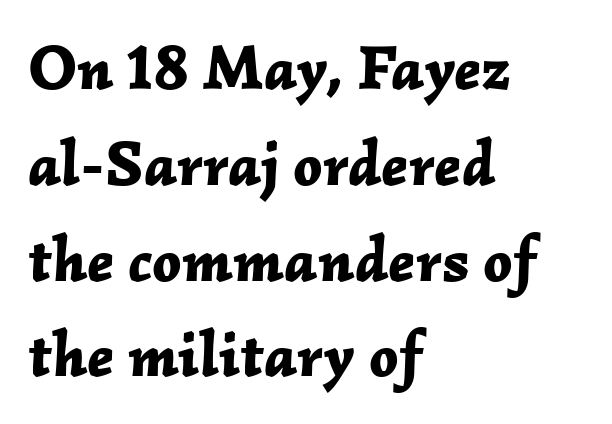
Q: Is the text bold? A: Yes.
Q: Is the text italic (slanted)? A: Yes, it leans right by about 2 degrees.
Q: Is the text underlined? A: No.
Q: How is the paragraph aligned? A: Left-aligned.
Q: Is the spacing between letters normal or unusually wide? A: Normal.
Q: Is the spacing between lines tight, normal or loose? A: Normal.
Q: Width (condensed, normal, or wide)? A: Normal.
Q: Stroke contrast? A: Low.
Q: x-height? A: Medium.
Q: Monospaced? A: No.
